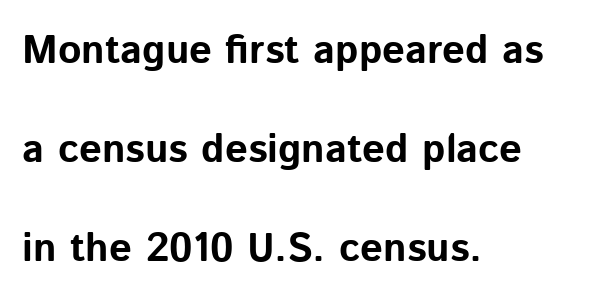
A full-strength bold gives these letters their thick strokes. Here the glyphs are tracked normally, forming tight word shapes. Vertical strokes here are truly vertical. The specimen omits any rule beneath the text block's lines. Each letter's strokes conclude bluntly, with no projecting serifs.
